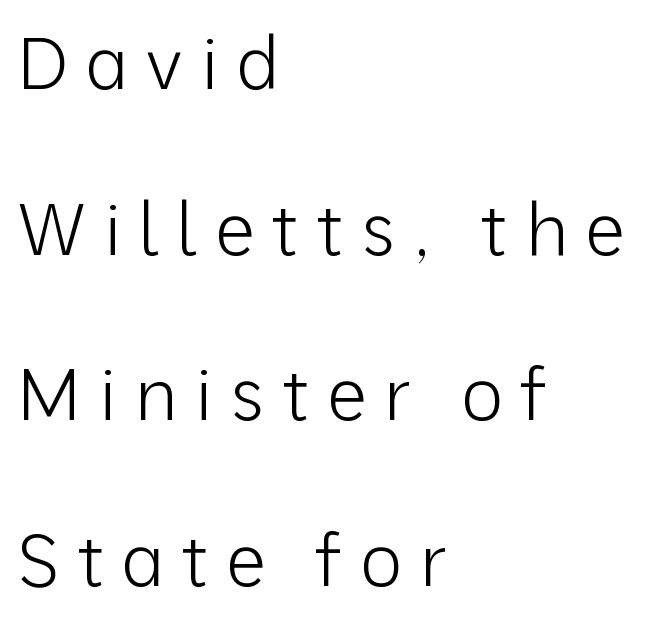
Q: Is the text bold? A: No.
Q: Is the text italic (slanted)? A: No, it is upright.
Q: Is the typeface a serif or a sans-serif typeface? A: Sans-serif.
Q: Is the text underlined? A: No.
Q: How is the paragraph aligned? A: Left-aligned.
Q: Is the spacing between letters normal or unusually wide? A: Unusually wide.
Q: Is the spacing between lines tight, normal or loose? A: Loose.
Q: Width (condensed, normal, or wide)? A: Normal.
Q: Stroke contrast? A: Low.
Q: x-height? A: Medium.
Q: Monospaced? A: No.
